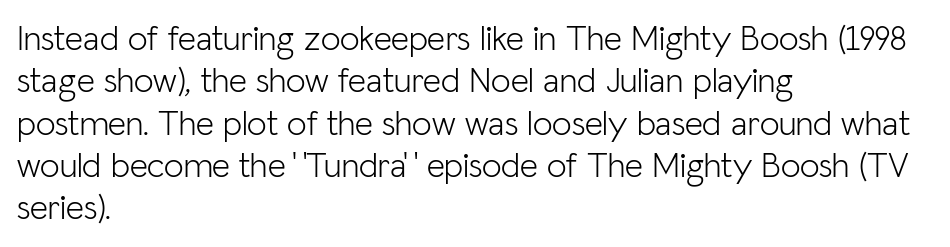
Q: Is the text bold? A: No.
Q: Is the text italic (slanted)? A: No, it is upright.
Q: Is the typeface a serif or a sans-serif typeface? A: Sans-serif.
Q: Is the text underlined? A: No.
Q: How is the paragraph aligned? A: Left-aligned.
Q: Is the spacing between letters normal or unusually wide? A: Normal.
Q: Width (condensed, normal, or wide)? A: Normal.
Q: Stroke contrast? A: Low.
Q: x-height? A: Medium.
Q: Monospaced? A: No.
